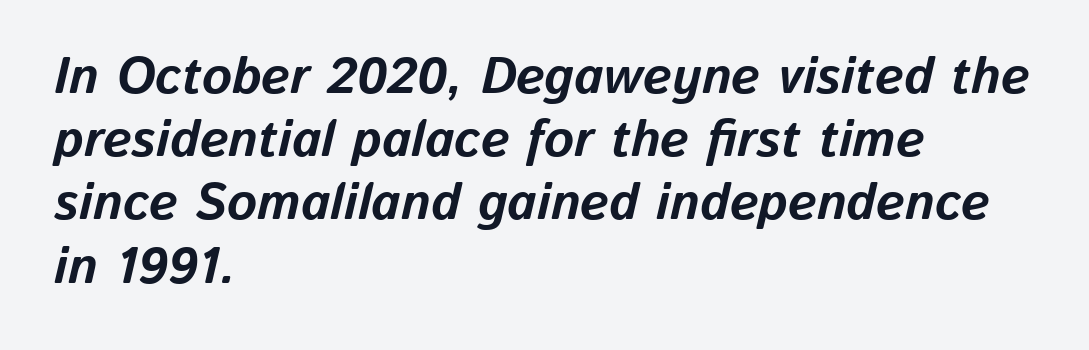
The image shows 51 px bold type, italic (leaning right); set left-aligned, line spacing 1.24x, normal letter spacing, not underlined; low stroke contrast and a medium x-height.
